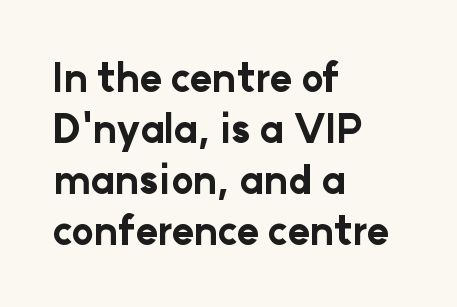
{"serif": "no", "italic": "no", "bold": "yes", "weight": "bold", "width": "normal", "stroke_contrast": "low", "x_height": "medium", "monospaced": "no", "underline": "no", "align": "left", "line_spacing": "normal", "line_spacing_ratio": 1.34, "letter_spacing": "normal", "letter_spacing_em": 0.0, "glyph_px": 38}
